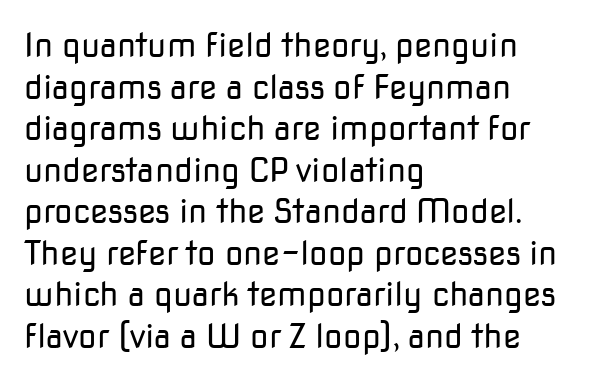
{"serif": "no", "italic": "no", "bold": "no", "weight": "regular", "width": "normal", "stroke_contrast": "low", "x_height": "medium", "monospaced": "no", "underline": "no", "align": "left", "line_spacing": "normal", "line_spacing_ratio": 1.26, "letter_spacing": "normal", "letter_spacing_em": 0.0, "glyph_px": 33}
